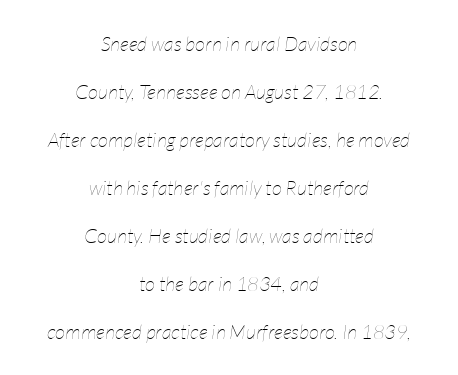
The image shows 20 px text type, italic (leaning right); set centered, loose line spacing (2.4x), normal letter spacing, not underlined.
